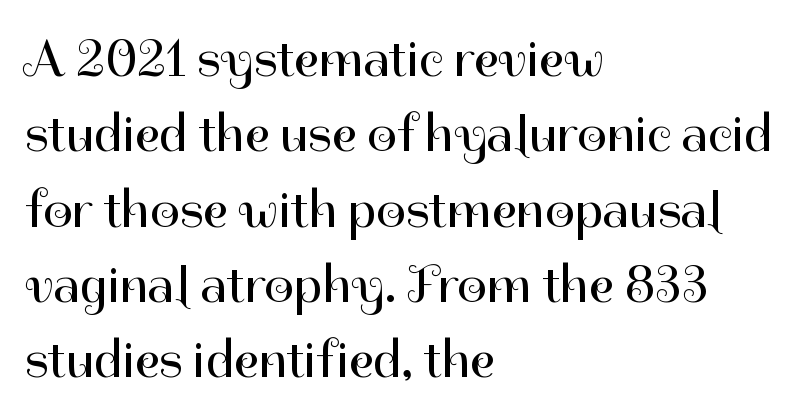
{"serif": "no", "italic": "no", "bold": "no", "weight": "regular", "width": "normal", "stroke_contrast": "high", "x_height": "medium", "monospaced": "no", "underline": "no", "align": "left", "line_spacing": "normal", "line_spacing_ratio": 1.42, "letter_spacing": "normal", "letter_spacing_em": 0.0, "glyph_px": 53}
